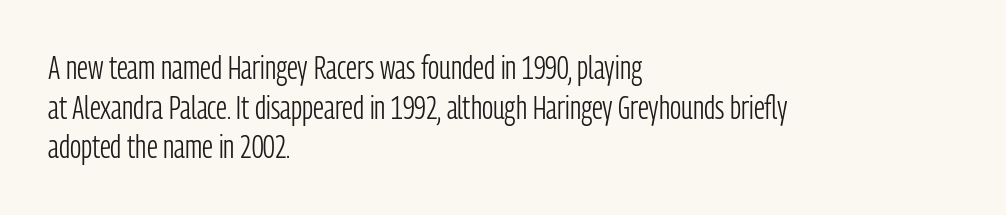
Teacher's note: observe the even left margin — that is flush-left alignment. The specimen omits any rule beneath the text block's lines. If you drew a line through each stem, it would be perfectly vertical. No letter is thick-stroked: the sample isn't bold.
